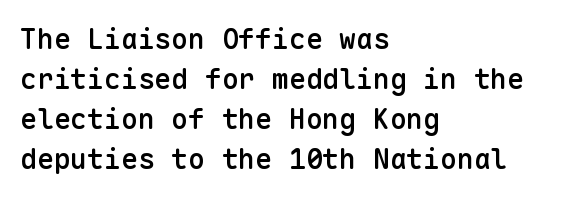
The image shows 28 px semibold sans-serif type, upright, monospaced; set left-aligned, normal line spacing (1.43x), normal letter spacing, not underlined; low stroke contrast and a medium x-height.
